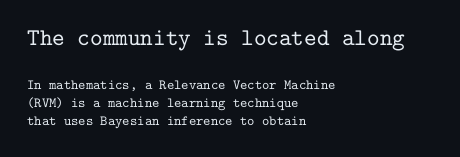
The string is rendered with underlining switched off. Compared with a centered layout, this one pins lines to the left instead. No italicization has been applied; the sample stays upright. Note: larger setting up top, smaller setting below. Short note: letters normally spaced. Horizontal bands of white between lines are of average thickness.
